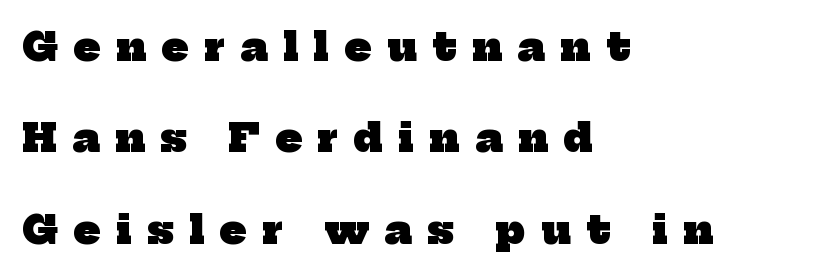
{"serif": "yes", "bold": "yes", "weight": "heavy", "width": "normal", "stroke_contrast": "low", "x_height": "medium", "monospaced": "no", "underline": "no", "align": "left", "line_spacing": "loose", "line_spacing_ratio": 2.34, "letter_spacing": "wide", "letter_spacing_em": 0.4, "glyph_px": 39}
